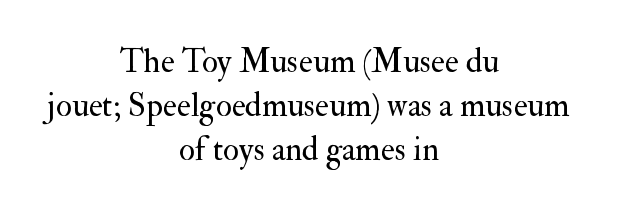
The image shows 33 px regular-weight serif type, upright; set centered, normal line spacing (1.34x), normal letter spacing, not underlined; medium stroke contrast and a small x-height.
